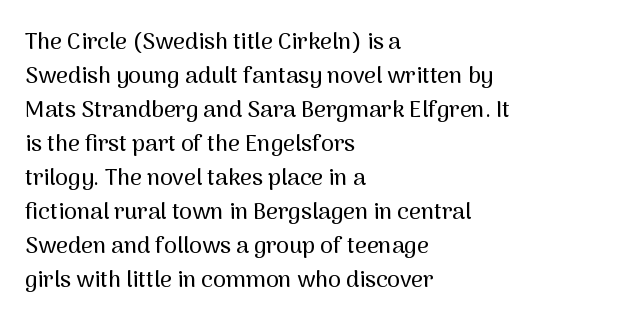
Q: Is the text italic (slanted)? A: No, it is upright.
Q: Is the text underlined? A: No.
Q: How is the paragraph aligned? A: Left-aligned.
Q: Is the spacing between letters normal or unusually wide? A: Normal.
Q: Is the spacing between lines tight, normal or loose? A: Normal.
